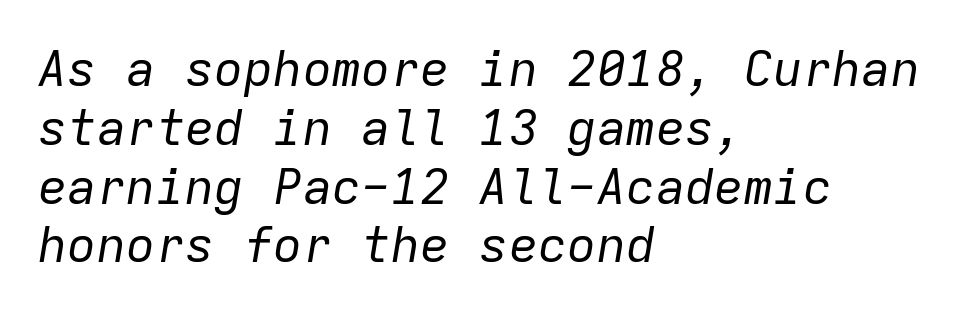
{"italic": "yes", "lean": "right", "slant_degrees": 9, "bold": "no", "weight": "regular", "width": "normal", "stroke_contrast": "low", "x_height": "medium", "monospaced": "yes", "underline": "no", "align": "left", "line_spacing_ratio": 1.2, "letter_spacing": "normal", "letter_spacing_em": 0.0, "glyph_px": 49}
